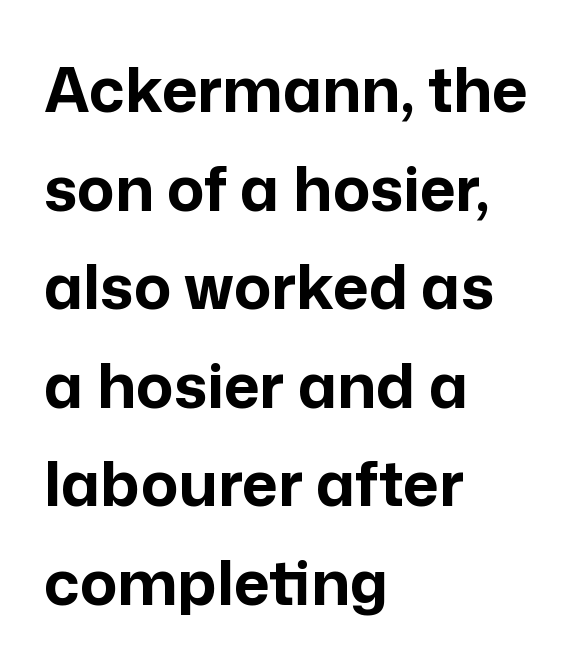
Grotesque or geometric, the face here clearly has no serifs. Weight: bold. The string is rendered with underlining switched off. You could call the tracking neutral — neither tight nor loose. The letters advance in unequal steps, a hallmark of proportional type. The type sits square on the baseline with zero lean.
